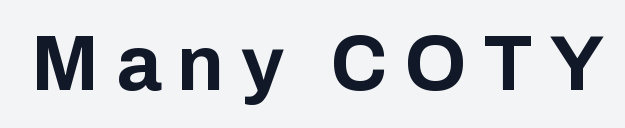
The space directly below the letters is spotless. Loose tracking; the words dissolve into strings of separated letters. A sans-serif font was chosen for this passage. Summary of weight: heavy, a full bold. Is this a fixed-width face? No — the glyphs have proportional, varying widths. The axis of the letterforms is exactly vertical.
